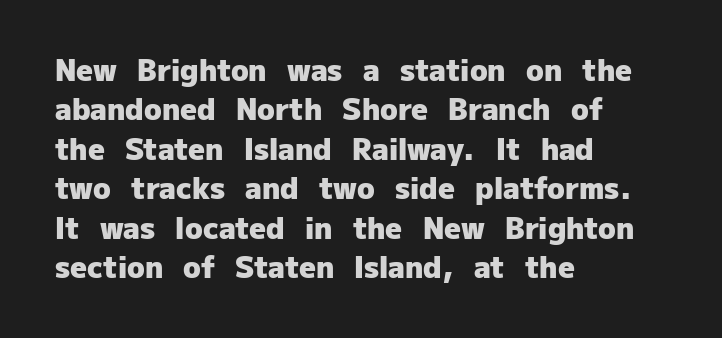
{"serif": "no", "italic": "no", "bold": "yes", "weight": "heavy", "width": "normal", "stroke_contrast": "low", "x_height": "medium", "monospaced": "no", "underline": "no", "align": "left", "line_spacing": "normal", "line_spacing_ratio": 1.36, "letter_spacing": "normal", "letter_spacing_em": 0.0, "glyph_px": 29}
